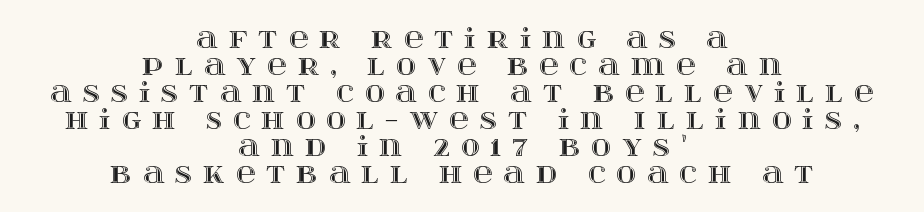
{"italic": "no", "underline": "no", "align": "center", "line_spacing": "tight", "line_spacing_ratio": 1.0, "letter_spacing": "wide", "letter_spacing_em": 0.41, "glyph_px": 27}
